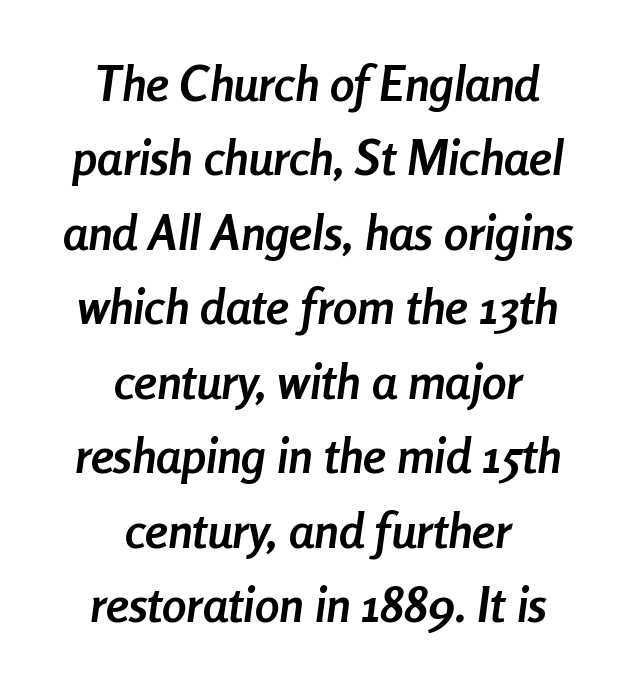
The image shows 49 px semibold, condensed type, italic (leaning right); set centered, normal line spacing (1.52x), normal letter spacing, not underlined; low stroke contrast and a medium x-height.
